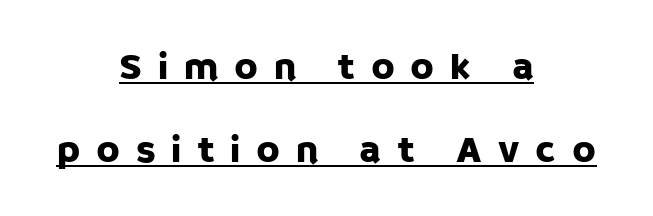
{"serif": "no", "italic": "no", "width": "normal", "stroke_contrast": "low", "x_height": "large", "monospaced": "no", "underline": "yes", "align": "center", "line_spacing": "loose", "line_spacing_ratio": 2.12, "letter_spacing": "wide", "letter_spacing_em": 0.4, "glyph_px": 39}
